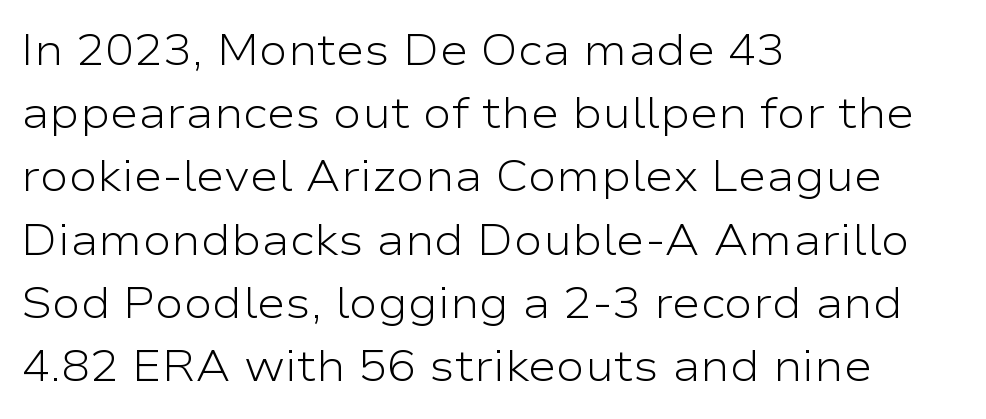
{"serif": "no", "italic": "no", "bold": "no", "weight": "light", "width": "wide", "stroke_contrast": "low", "x_height": "medium", "monospaced": "no", "underline": "no", "align": "left", "line_spacing": "normal", "line_spacing_ratio": 1.47, "letter_spacing": "normal", "letter_spacing_em": 0.0, "glyph_px": 43}
